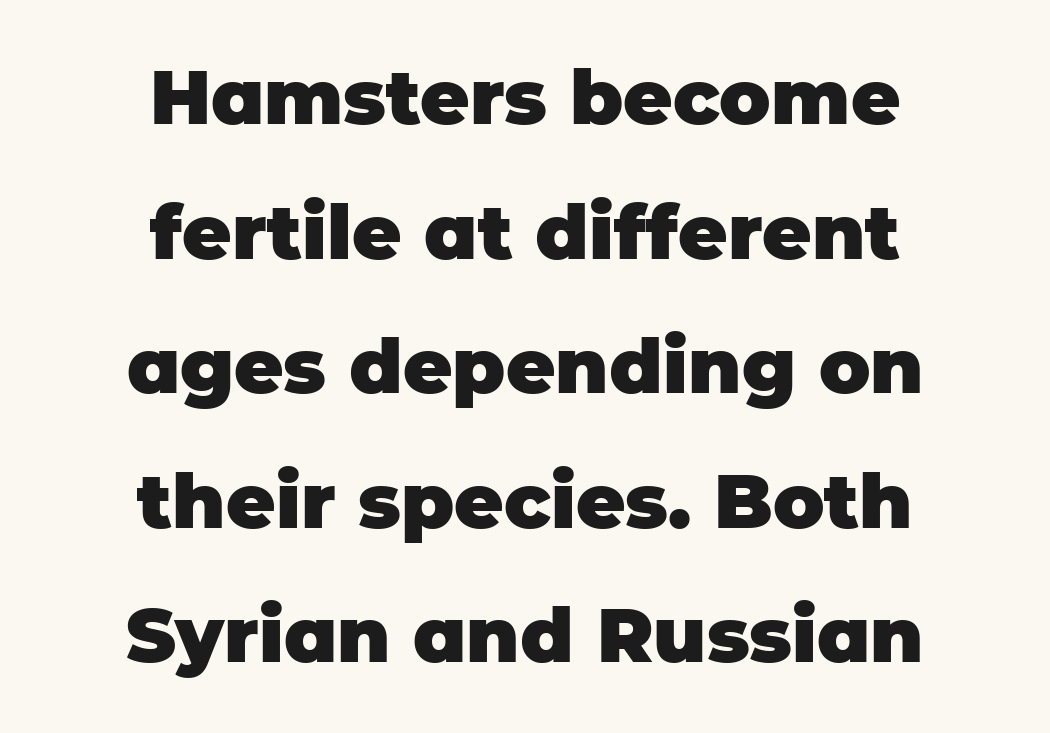
The image shows 76 px heavy sans-serif type, upright; set centered, line spacing 1.77x, normal letter spacing, not underlined; low stroke contrast and a large x-height.
